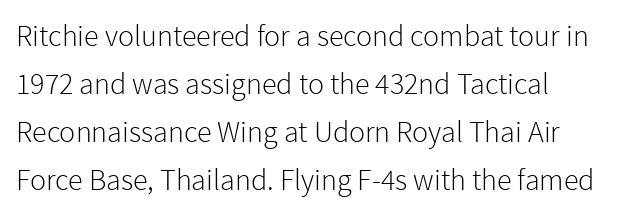
The image shows 30 px light sans-serif type, upright; set normal line spacing (1.6x), normal letter spacing, not underlined; a medium x-height.
